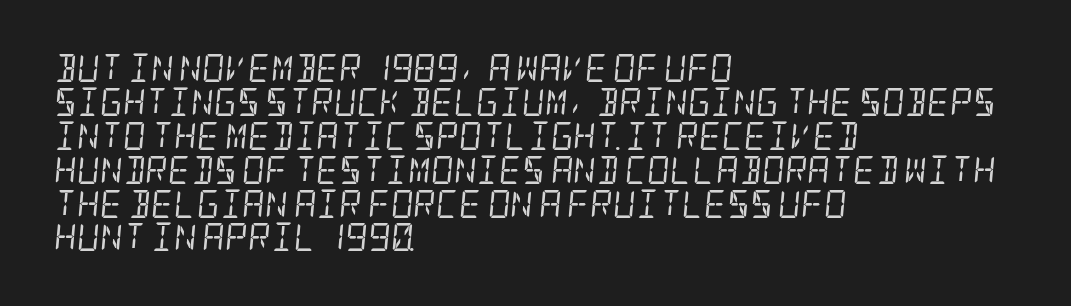
{"serif": "yes", "italic": "yes", "lean": "right", "slant_degrees": 5, "bold": "no", "weight": "regular", "width": "condensed", "stroke_contrast": "low", "x_height": "large", "underline": "no", "align": "left", "line_spacing_ratio": 1.21, "letter_spacing": "normal", "letter_spacing_em": 0.0, "glyph_px": 28}
